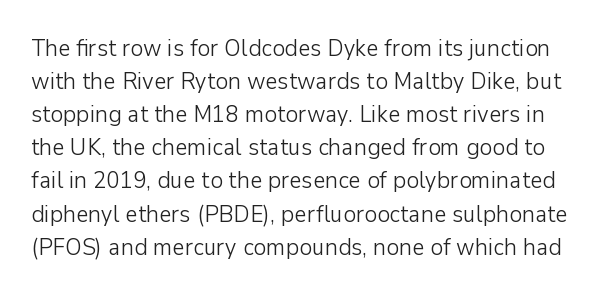
Q: Is the text bold? A: No.
Q: Is the text italic (slanted)? A: No, it is upright.
Q: Is the text underlined? A: No.
Q: Is the spacing between letters normal or unusually wide? A: Normal.
Q: Is the spacing between lines tight, normal or loose? A: Normal.
